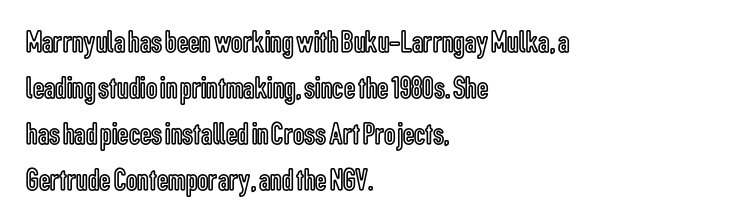
Q: Is the text italic (slanted)? A: No, it is upright.
Q: Is the text underlined? A: No.
Q: How is the paragraph aligned? A: Left-aligned.
Q: Is the spacing between letters normal or unusually wide? A: Normal.
Q: Is the spacing between lines tight, normal or loose? A: Normal.
Q: Width (condensed, normal, or wide)? A: Condensed.
Q: x-height? A: Medium.
Q: Monospaced? A: No.
